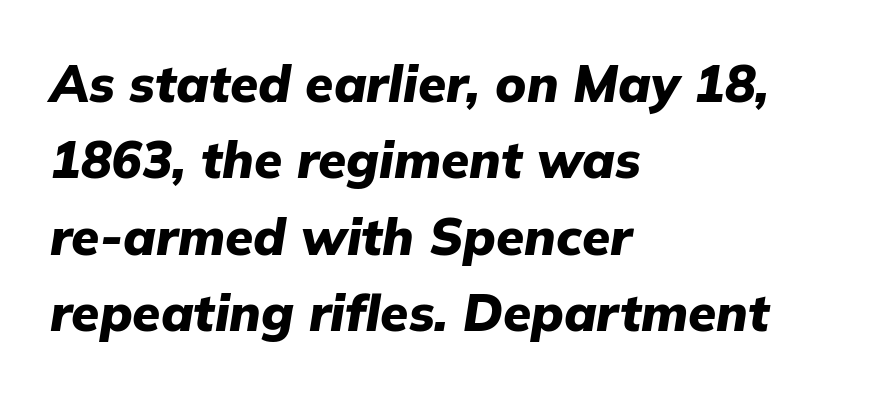
Looks like regular typesetting: each glyph gets only the width it needs. Regular leading. Tracking value appears to be zero — textbook default spacing. Every letter is thick-stroked: bold, no question. The font's italic variant was chosen for this text.
